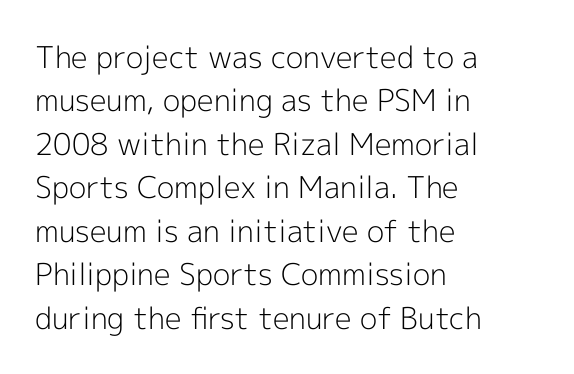
Q: Is the text bold? A: No.
Q: Is the text italic (slanted)? A: No, it is upright.
Q: Is the typeface a serif or a sans-serif typeface? A: Sans-serif.
Q: Is the text underlined? A: No.
Q: How is the paragraph aligned? A: Left-aligned.
Q: Is the spacing between letters normal or unusually wide? A: Normal.
Q: Is the spacing between lines tight, normal or loose? A: Normal.
Q: Width (condensed, normal, or wide)? A: Normal.
Q: x-height? A: Medium.
Q: Monospaced? A: No.
